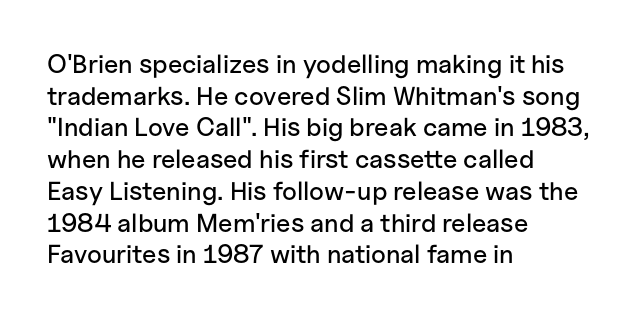
The image shows 26 px text type, upright; set left-aligned, line spacing 1.22x, normal letter spacing, not underlined.
